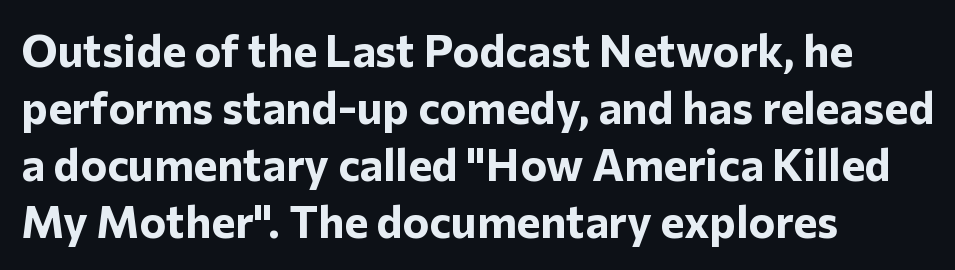
Q: Is the text bold? A: Yes.
Q: Is the text italic (slanted)? A: No, it is upright.
Q: Is the typeface a serif or a sans-serif typeface? A: Sans-serif.
Q: Is the text underlined? A: No.
Q: How is the paragraph aligned? A: Left-aligned.
Q: Is the spacing between letters normal or unusually wide? A: Normal.
Q: Is the spacing between lines tight, normal or loose? A: Normal.
Q: Width (condensed, normal, or wide)? A: Normal.
Q: Stroke contrast? A: Low.
Q: x-height? A: Medium.
Q: Monospaced? A: No.
